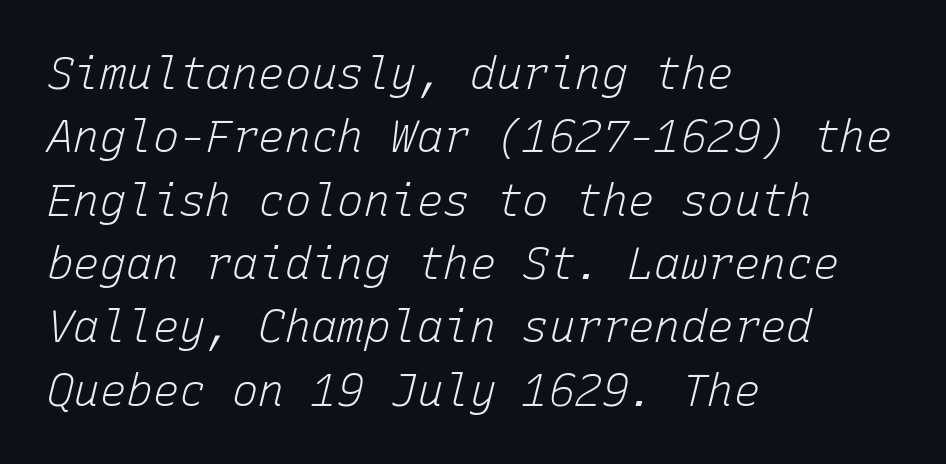
Q: Is the text bold? A: No.
Q: Is the text italic (slanted)? A: Yes, it leans right by about 15 degrees.
Q: Is the text underlined? A: No.
Q: How is the paragraph aligned? A: Left-aligned.
Q: Is the spacing between letters normal or unusually wide? A: Normal.
Q: Is the spacing between lines tight, normal or loose? A: Normal.
Q: Width (condensed, normal, or wide)? A: Normal.
Q: Stroke contrast? A: Low.
Q: x-height? A: Medium.
Q: Monospaced? A: Yes.
